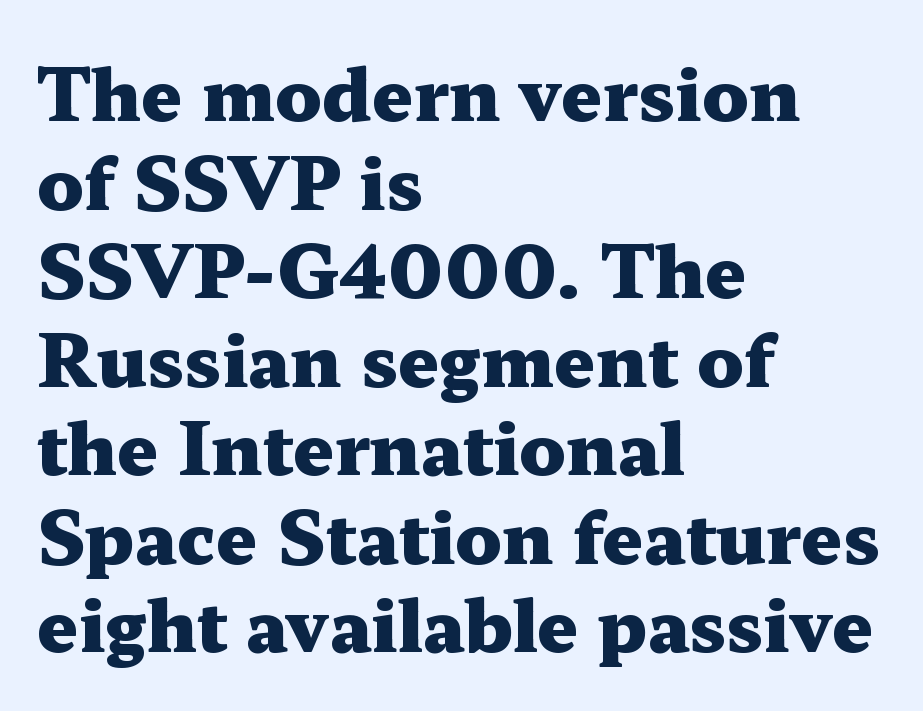
The string is rendered with underlining switched off. Observe the serifs anchoring each vertical stroke in this sample. Which margin do the lines hug? The left one — the right edge is uneven. A typesetter would call this proportional, since set widths differ per character. The type is set solid horizontally, with unmodified tracking. Do the letters lean? They stand straight.
